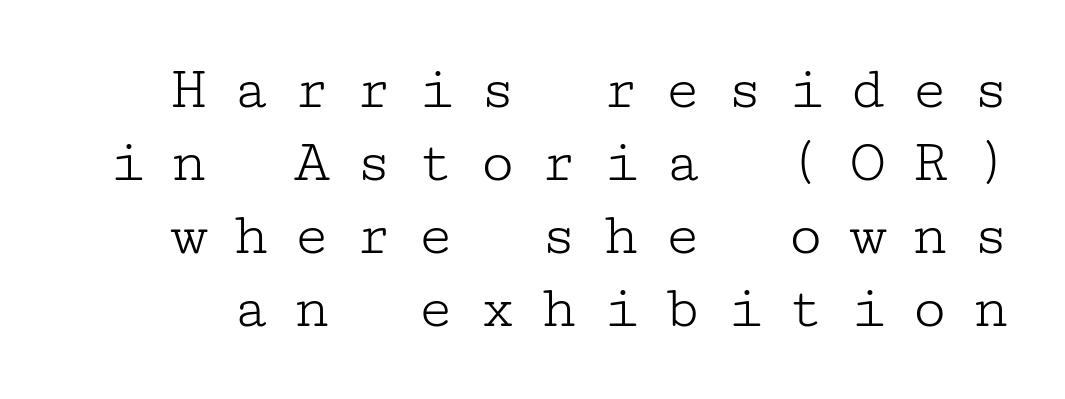
Q: Is the text bold? A: No.
Q: Is the text italic (slanted)? A: No, it is upright.
Q: Is the typeface a serif or a sans-serif typeface? A: Serif.
Q: Is the text underlined? A: No.
Q: Is the spacing between letters normal or unusually wide? A: Unusually wide.
Q: Width (condensed, normal, or wide)? A: Wide.
Q: Stroke contrast? A: Low.
Q: x-height? A: Medium.
